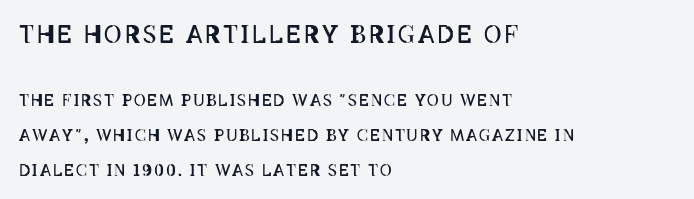
{"italic": "no", "bold": "no", "underline": "no", "align": "left", "line_spacing": "loose", "line_spacing_ratio": 2.17, "larger_block": "first", "size_ratio": 1.5, "glyph_px": 24}
